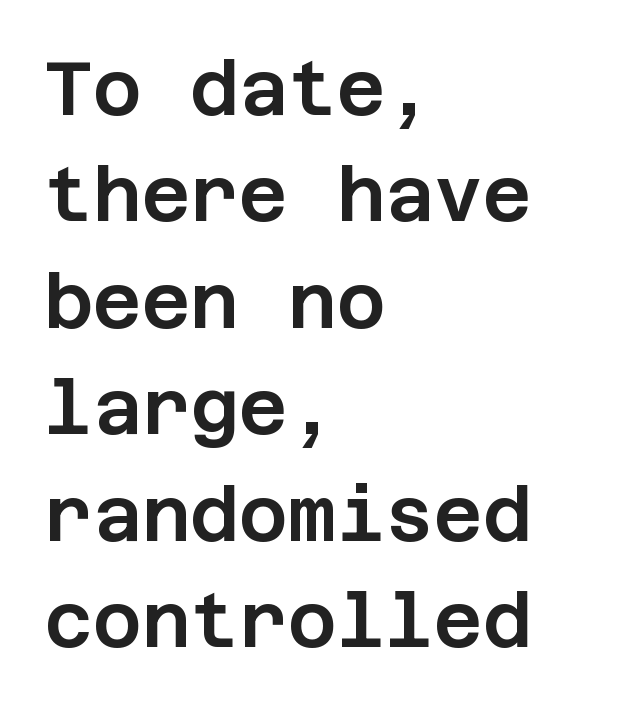
The image shows 75 px sans-serif type, upright; set left-aligned, normal line spacing (1.42x), normal letter spacing, not underlined; low stroke contrast and a large x-height.
